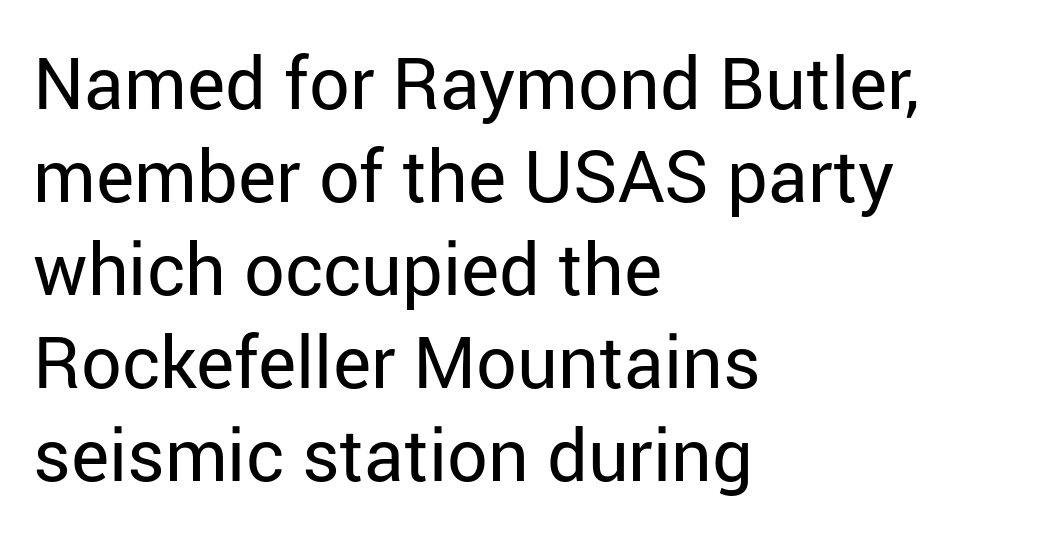
{"serif": "no", "italic": "no", "bold": "no", "weight": "regular", "width": "normal", "stroke_contrast": "low", "x_height": "medium", "monospaced": "no", "underline": "no", "align": "left", "line_spacing": "normal", "line_spacing_ratio": 1.29, "letter_spacing": "normal", "letter_spacing_em": 0.0, "glyph_px": 72}
